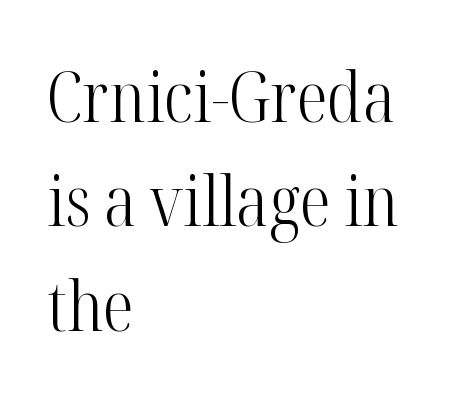
{"serif": "yes", "italic": "no", "bold": "no", "weight": "light", "width": "condensed", "stroke_contrast": "high", "x_height": "medium", "monospaced": "no", "underline": "no", "align": "left", "line_spacing": "normal", "line_spacing_ratio": 1.49, "letter_spacing": "normal", "letter_spacing_em": 0.0, "glyph_px": 70}
